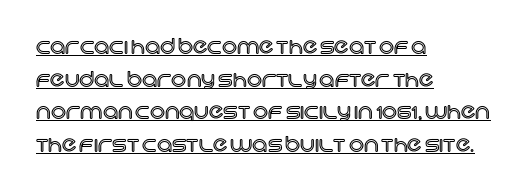
{"italic": "no", "underline": "yes", "align": "left", "line_spacing": "normal", "line_spacing_ratio": 1.55, "letter_spacing": "normal", "letter_spacing_em": 0.0, "glyph_px": 21}
